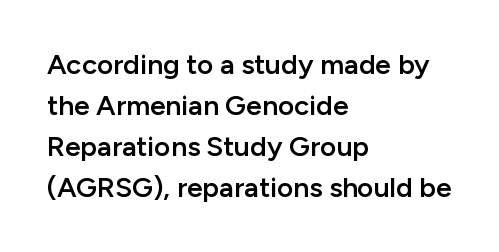
The image shows 28 px semibold sans-serif type, upright; set left-aligned, normal line spacing (1.47x), normal letter spacing, not underlined; low stroke contrast and a medium x-height.
